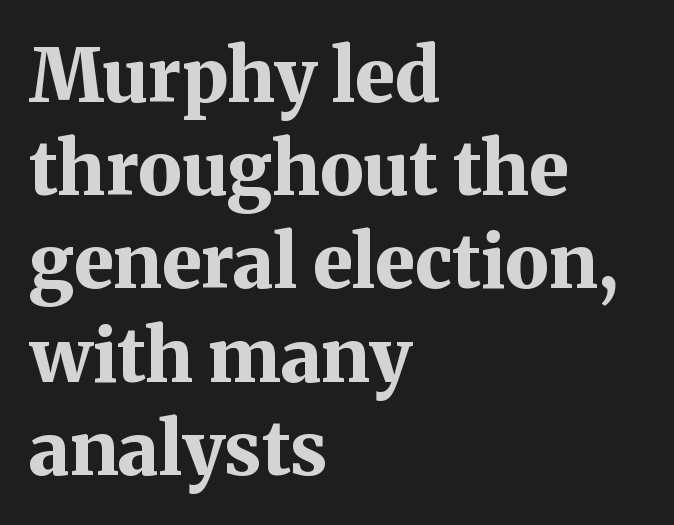
The image shows 74 px bold serif type, upright; set left-aligned, normal line spacing (1.26x), normal letter spacing, not underlined; medium stroke contrast and a medium x-height.
